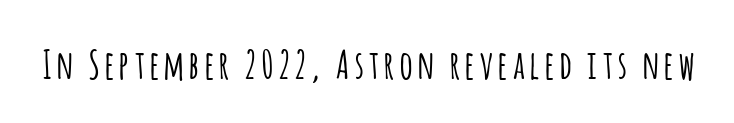
Descenders are the only things crossing below the line. Varying glyph widths throughout — classic text-font behaviour. Letterform terminals end flat and unadorned throughout the passage. Does the lettering tilt? It doesn't — this is upright.
